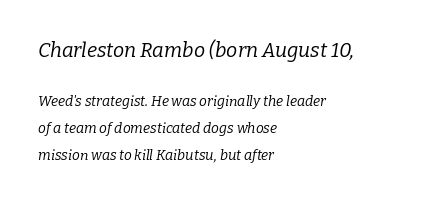
{"italic": "yes", "lean": "right", "slant_degrees": 9, "bold": "no", "underline": "no", "align": "left", "line_spacing": "loose", "line_spacing_ratio": 1.91, "letter_spacing": "normal", "letter_spacing_em": 0.0, "larger_block": "first", "size_ratio": 1.43, "glyph_px": 20}
